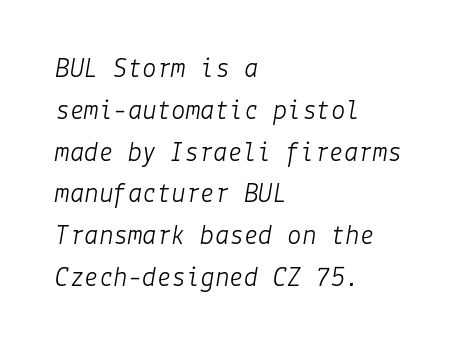
The line texture is even and compact thanks to regular tracking. Vertically, the passage feels balanced, rows spaced as you'd expect. Visually the block forms a straight wall on the left and a jagged coastline on the right. No extra ink here — the face is not bold. The specimen reads as italic at a glance. The string is rendered with underlining switched off.
